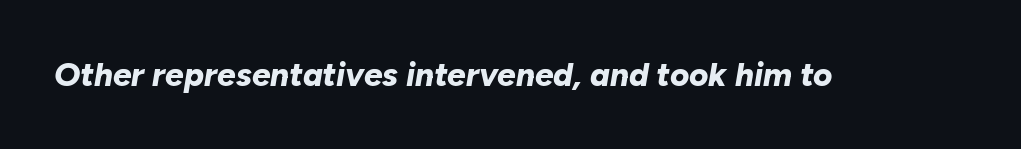
Q: Is the text bold? A: Yes.
Q: Is the text italic (slanted)? A: Yes, it leans right by about 10 degrees.
Q: Is the text underlined? A: No.
Q: Is the spacing between letters normal or unusually wide? A: Normal.
Q: Width (condensed, normal, or wide)? A: Normal.
Q: Stroke contrast? A: Low.
Q: x-height? A: Medium.
Q: Monospaced? A: No.
